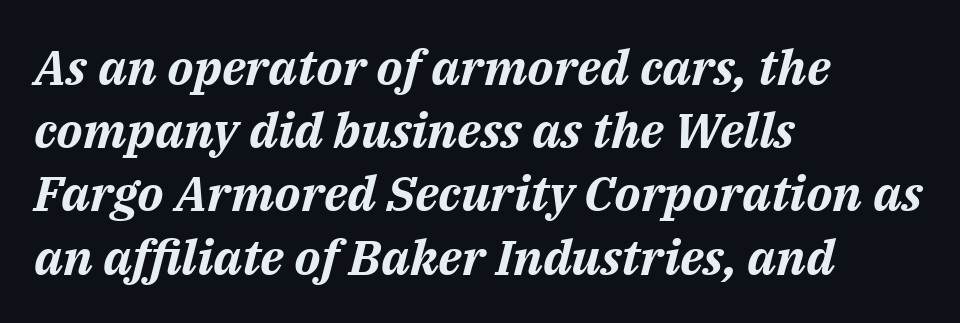
The image shows 49 px bold type, italic (leaning right); set left-aligned, normal line spacing (1.29x), normal letter spacing, not underlined; medium stroke contrast and a medium x-height.
